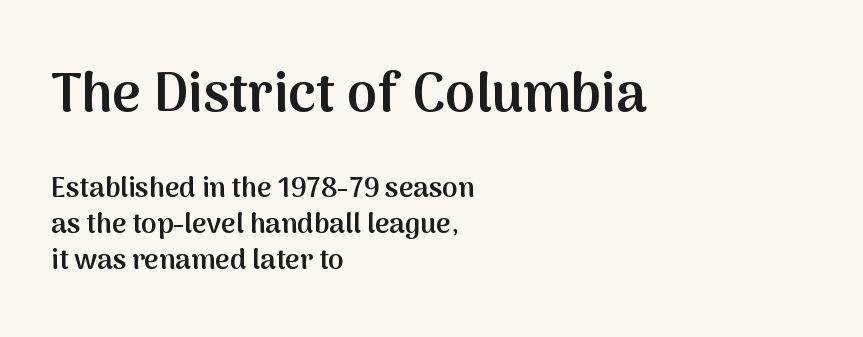
{"serif": "no", "italic": "no", "bold": "semi", "weight": "semibold", "width": "normal", "stroke_contrast": "medium", "x_height": "medium", "monospaced": "no", "underline": "no", "align": "left", "line_spacing": "normal", "line_spacing_ratio": 1.29, "letter_spacing": "normal", "letter_spacing_em": 0.0, "larger_block": "first", "size_ratio": 1.96, "glyph_px": 55}
